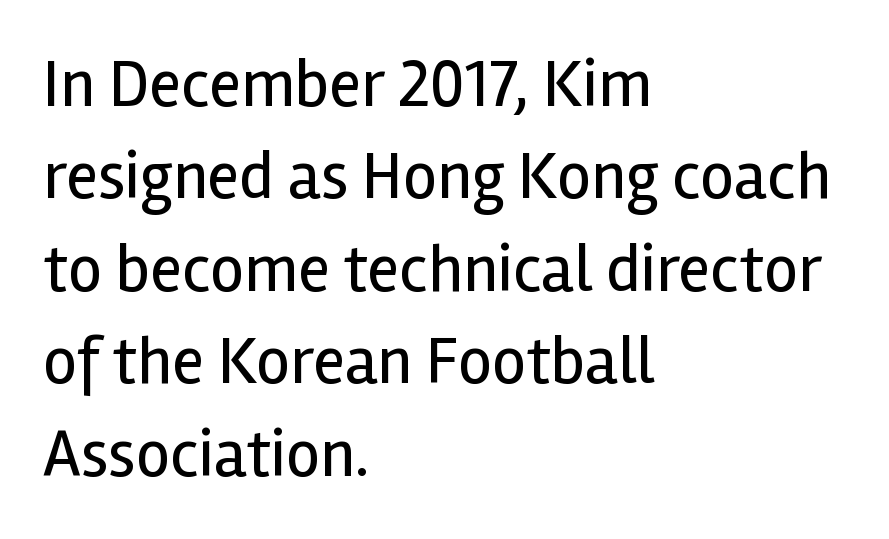
The image shows 67 px regular-weight sans-serif type, upright; set left-aligned, normal line spacing (1.38x), normal letter spacing, not underlined; a medium x-height.
